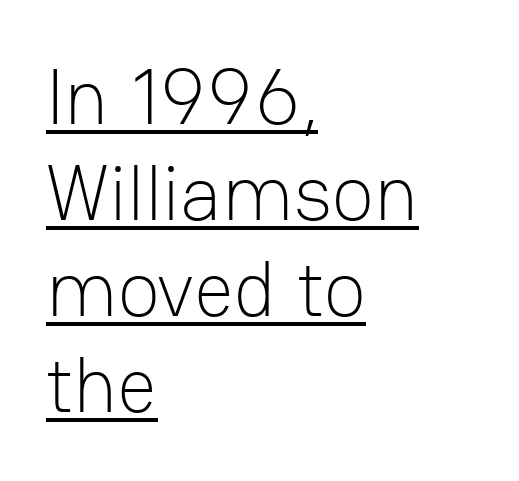
The image shows 78 px light sans-serif type, upright; set left-aligned, line spacing 1.23x, normal letter spacing, underlined; low stroke contrast and a medium x-height.
